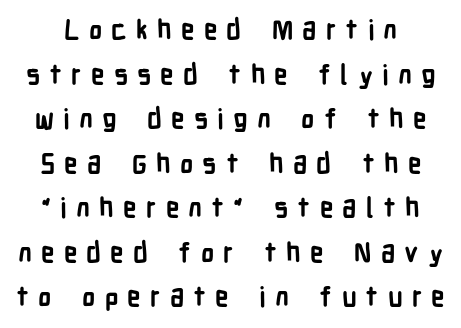
The image shows 27 px bold type, upright; set normal line spacing (1.65x), unusually wide letter spacing (+0.34 em), not underlined.
